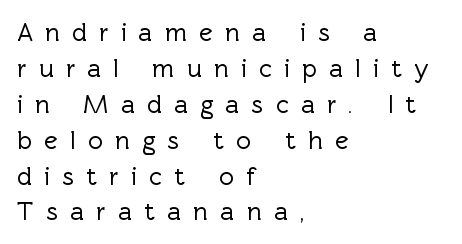
Q: Is the text italic (slanted)? A: No, it is upright.
Q: Is the text underlined? A: No.
Q: How is the paragraph aligned? A: Left-aligned.
Q: Is the spacing between letters normal or unusually wide? A: Unusually wide.
Q: Is the spacing between lines tight, normal or loose? A: Normal.
